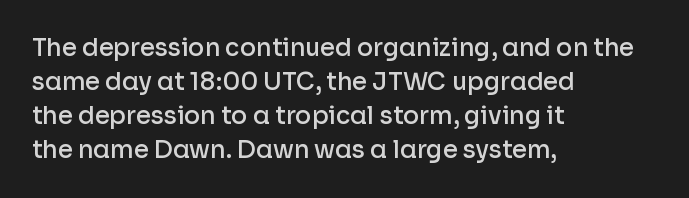
Q: Is the text bold? A: Semi-bold.
Q: Is the text italic (slanted)? A: No, it is upright.
Q: Is the text underlined? A: No.
Q: How is the paragraph aligned? A: Left-aligned.
Q: Is the spacing between letters normal or unusually wide? A: Normal.
Q: Is the spacing between lines tight, normal or loose? A: Normal.
